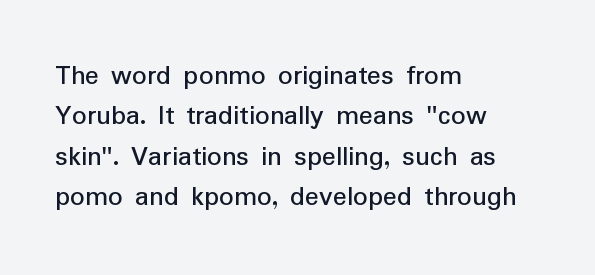
A normal amount of white space separates one row of letters from the next. A typesetter would label this face a sans. The tracking reads as untouched default to a designer's eye. Bare-footed words on every line.
